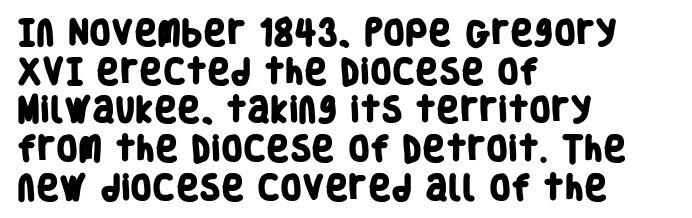
Q: Is the text bold? A: Yes.
Q: Is the typeface a serif or a sans-serif typeface? A: Sans-serif.
Q: Is the text underlined? A: No.
Q: How is the paragraph aligned? A: Left-aligned.
Q: Is the spacing between letters normal or unusually wide? A: Normal.
Q: Is the spacing between lines tight, normal or loose? A: Normal.
Q: Width (condensed, normal, or wide)? A: Condensed.
Q: Stroke contrast? A: Low.
Q: x-height? A: Large.
Q: Monospaced? A: No.
